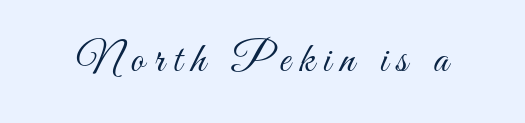
Clear beneath every line of the passage. These lines are rendered in a variable-pitch font. The passage shown has open, widely tracked lettering throughout. The characters are drawn with everyday or finer stroke widths.
